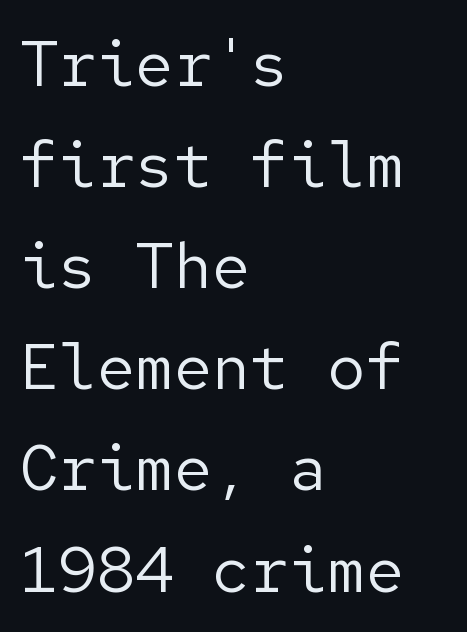
{"serif": "no", "italic": "no", "bold": "no", "weight": "regular", "width": "normal", "stroke_contrast": "low", "x_height": "medium", "underline": "no", "align": "left", "line_spacing": "normal", "line_spacing_ratio": 1.58, "letter_spacing": "normal", "letter_spacing_em": 0.0, "glyph_px": 64}
